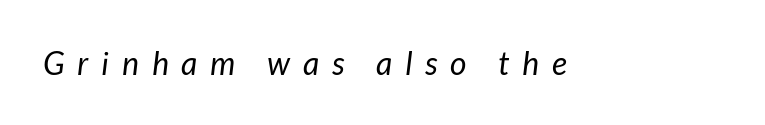
{"italic": "yes", "lean": "right", "slant_degrees": 7, "bold": "no", "weight": "regular", "width": "normal", "stroke_contrast": "low", "x_height": "medium", "monospaced": "no", "underline": "no", "letter_spacing": "wide", "letter_spacing_em": 0.4, "glyph_px": 32}
